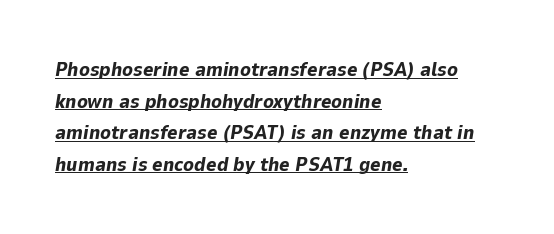
The image shows 20 px bold type, italic (leaning right); set left-aligned, normal line spacing (1.58x), normal letter spacing, underlined.
